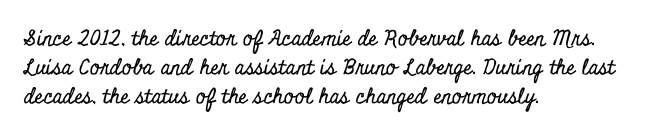
Q: Is the text italic (slanted)? A: Yes.
Q: Is the text underlined? A: No.
Q: How is the paragraph aligned? A: Left-aligned.
Q: Is the spacing between letters normal or unusually wide? A: Normal.
Q: Is the spacing between lines tight, normal or loose? A: Normal.
